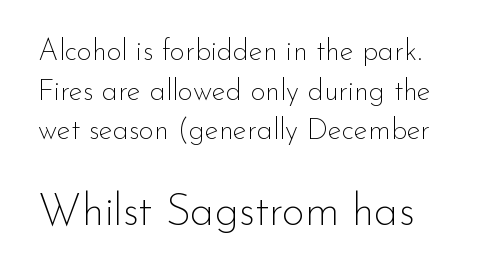
{"serif": "no", "italic": "no", "bold": "no", "weight": "thin", "width": "normal", "stroke_contrast": "low", "x_height": "small", "monospaced": "no", "underline": "no", "line_spacing": "normal", "line_spacing_ratio": 1.37, "letter_spacing": "normal", "letter_spacing_em": 0.0, "larger_block": "second", "size_ratio": 1.52, "glyph_px": 44}
